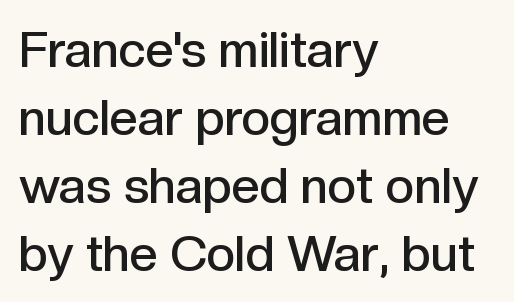
The image shows 50 px semibold sans-serif type, upright; set left-aligned, normal line spacing (1.36x), normal letter spacing, not underlined; a medium x-height.
